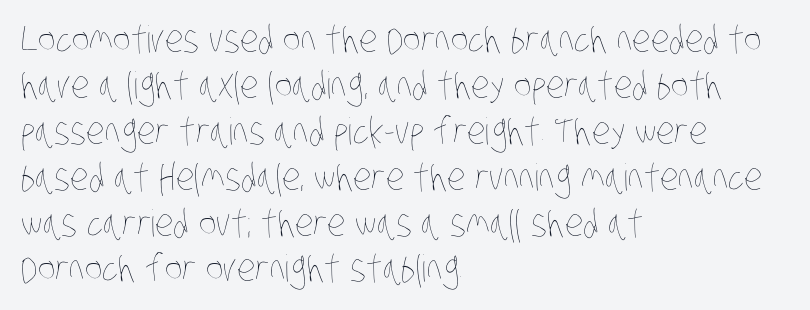
Q: Is the text bold? A: No.
Q: Is the text underlined? A: No.
Q: How is the paragraph aligned? A: Left-aligned.
Q: Is the spacing between letters normal or unusually wide? A: Normal.
Q: Width (condensed, normal, or wide)? A: Condensed.
Q: Stroke contrast? A: Low.
Q: x-height? A: Large.
Q: Monospaced? A: No.
